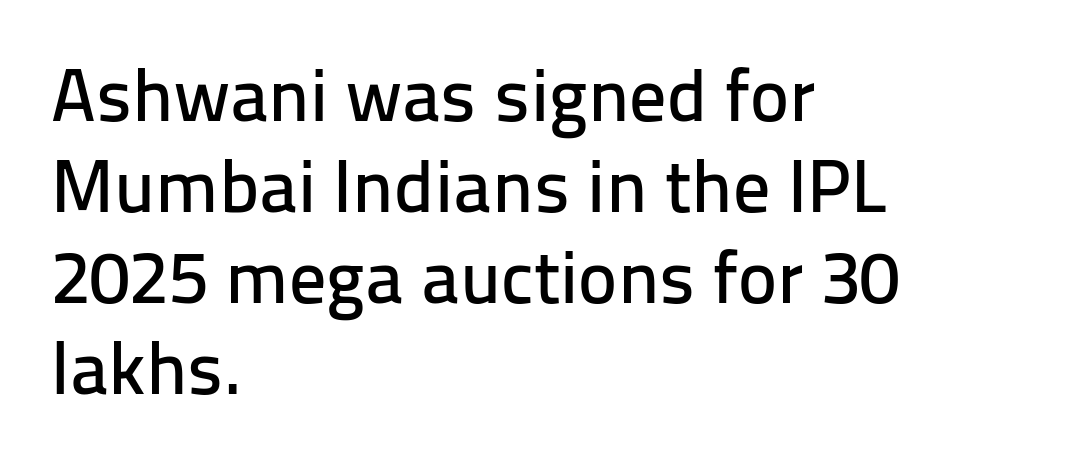
Q: Is the text italic (slanted)? A: No, it is upright.
Q: Is the typeface a serif or a sans-serif typeface? A: Sans-serif.
Q: Is the text underlined? A: No.
Q: How is the paragraph aligned? A: Left-aligned.
Q: Is the spacing between letters normal or unusually wide? A: Normal.
Q: Width (condensed, normal, or wide)? A: Normal.
Q: Stroke contrast? A: Low.
Q: x-height? A: Medium.
Q: Monospaced? A: No.
